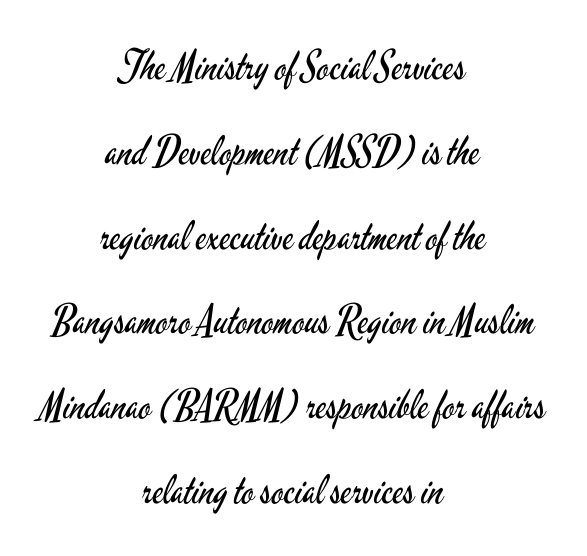
{"serif": "no", "bold": "no", "weight": "regular", "width": "condensed", "stroke_contrast": "low", "x_height": "small", "monospaced": "no", "underline": "no", "align": "center", "line_spacing": "loose", "line_spacing_ratio": 2.12, "letter_spacing": "normal", "letter_spacing_em": 0.0, "glyph_px": 40}
